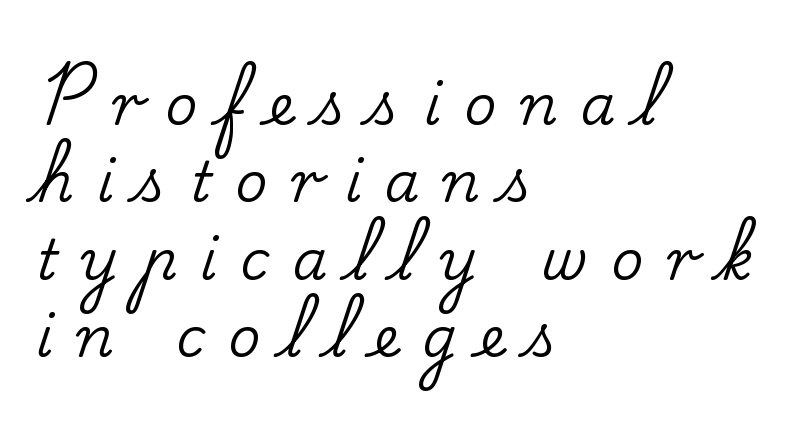
{"serif": "yes", "width": "normal", "stroke_contrast": "low", "x_height": "small", "monospaced": "no", "underline": "no", "align": "left", "line_spacing": "normal", "line_spacing_ratio": 1.38, "letter_spacing": "wide", "letter_spacing_em": 0.41, "glyph_px": 56}
